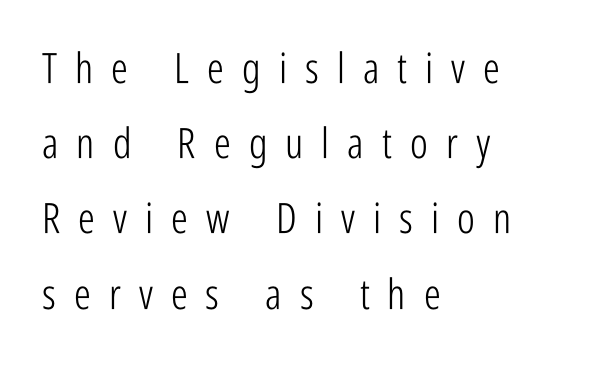
The image shows 42 px light, condensed sans-serif type, upright; set left-aligned, line spacing 1.79x, unusually wide letter spacing (+0.43 em), not underlined; low stroke contrast and a medium x-height.
